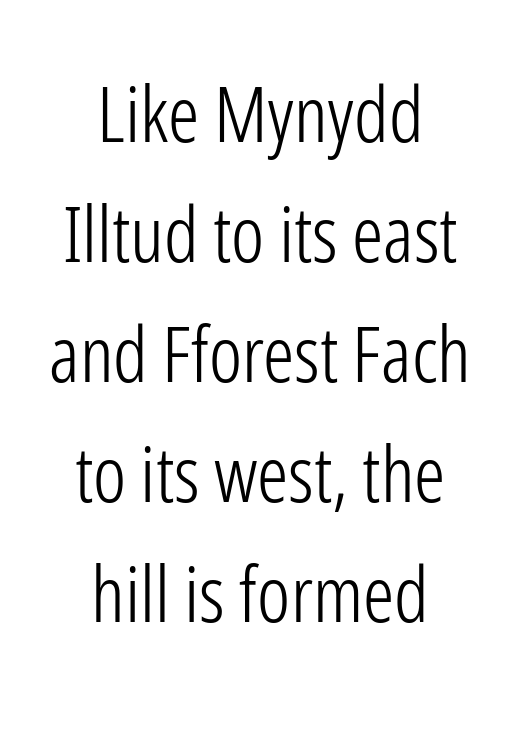
The image shows 78 px light, condensed sans-serif type, upright; set centered, normal line spacing (1.54x), normal letter spacing, not underlined; low stroke contrast and a medium x-height.
